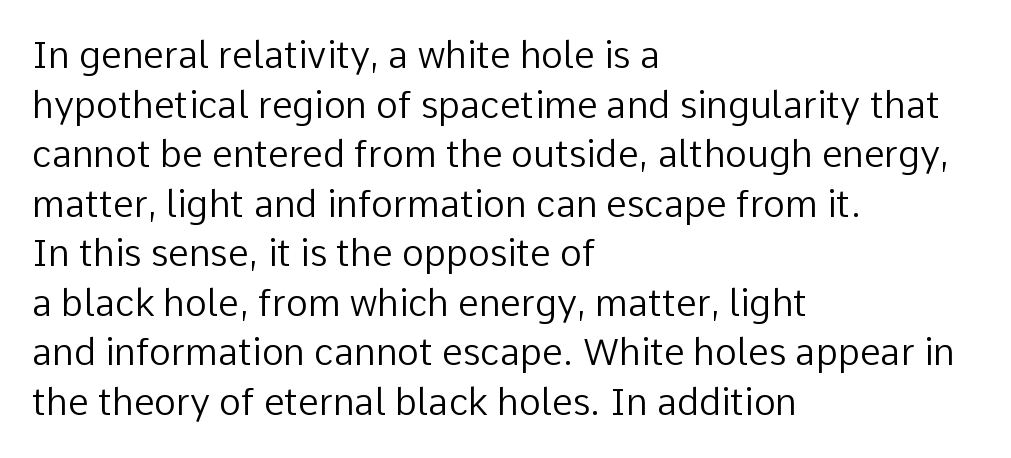
{"serif": "no", "italic": "no", "bold": "no", "weight": "regular", "width": "normal", "stroke_contrast": "low", "x_height": "medium", "monospaced": "no", "underline": "no", "align": "left", "line_spacing": "normal", "line_spacing_ratio": 1.34, "letter_spacing": "normal", "letter_spacing_em": 0.0, "glyph_px": 37}
